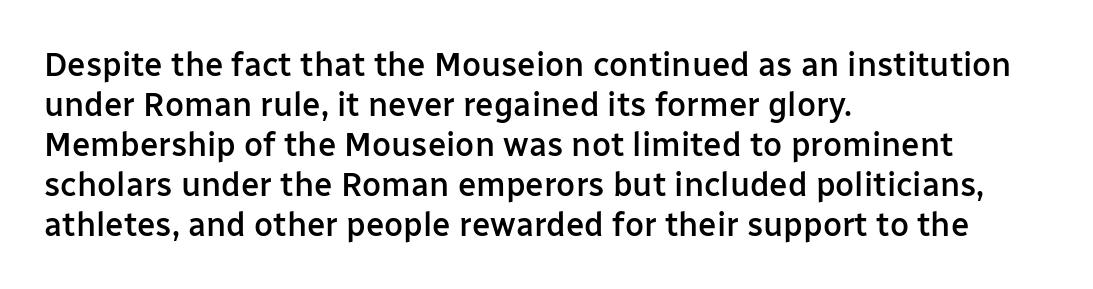
The image shows 33 px semibold sans-serif type, upright; set left-aligned, line spacing 1.21x, normal letter spacing, not underlined; low stroke contrast and a medium x-height.
